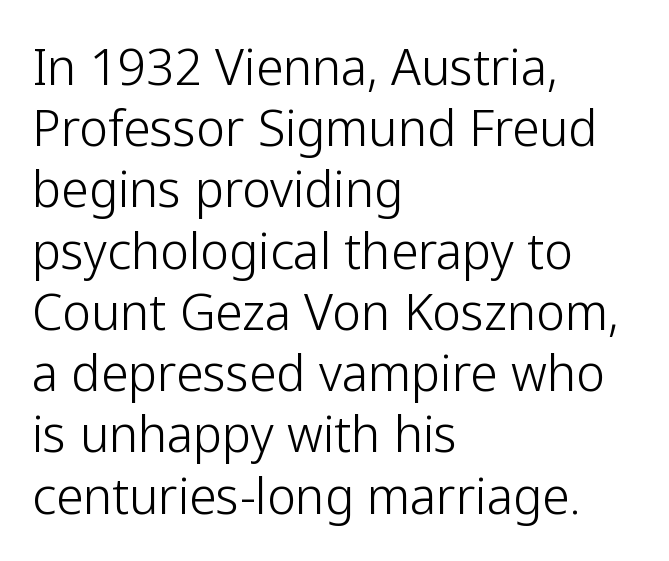
{"serif": "no", "italic": "no", "bold": "no", "weight": "light", "width": "normal", "stroke_contrast": "low", "x_height": "medium", "monospaced": "no", "underline": "no", "align": "left", "line_spacing": "normal", "line_spacing_ratio": 1.25, "letter_spacing": "normal", "letter_spacing_em": 0.0, "glyph_px": 49}
